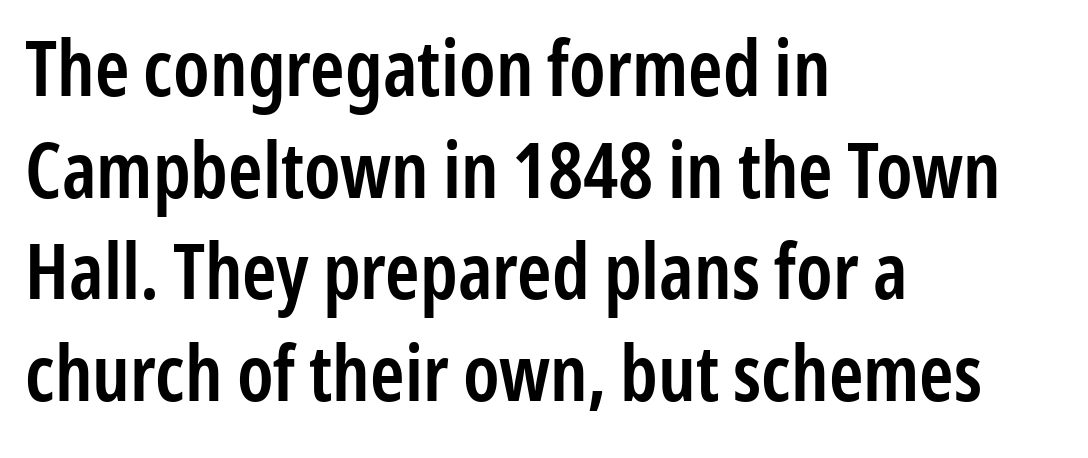
The image shows 77 px semibold, condensed sans-serif type, upright; set left-aligned, normal line spacing (1.32x), normal letter spacing, not underlined; low stroke contrast and a medium x-height.
